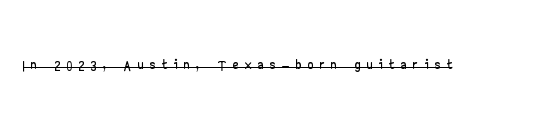
{"italic": "no", "underline": "yes", "letter_spacing": "wide", "letter_spacing_em": 0.33, "glyph_px": 21}
